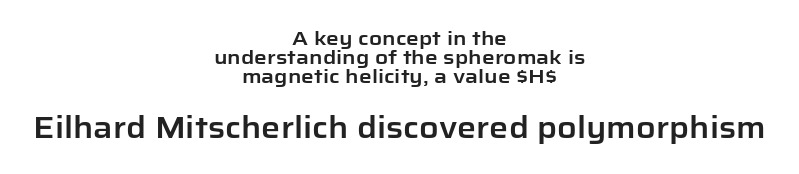
{"serif": "no", "italic": "no", "width": "normal", "stroke_contrast": "low", "x_height": "medium", "monospaced": "no", "underline": "no", "align": "center", "line_spacing": "tight", "line_spacing_ratio": 0.95, "letter_spacing": "normal", "letter_spacing_em": 0.0, "larger_block": "second", "size_ratio": 1.5, "glyph_px": 30}
